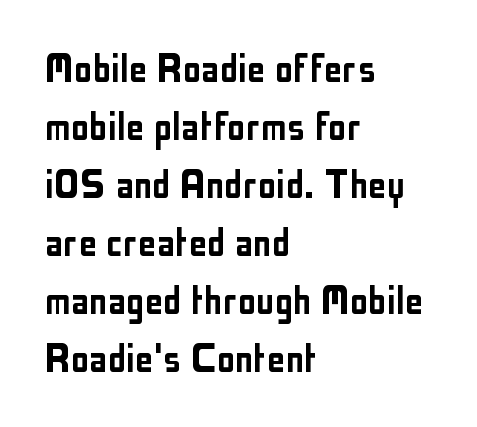
The image shows 46 px condensed sans-serif type, upright; set left-aligned, normal line spacing (1.26x), normal letter spacing, not underlined; low stroke contrast and a medium x-height.
